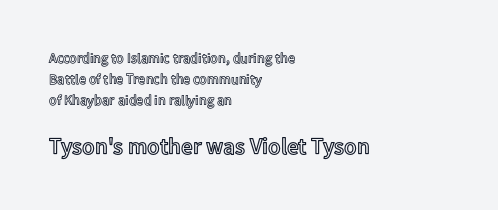
The image shows 23 px text type, upright; set left-aligned, normal line spacing (1.51x), normal letter spacing, not underlined; the second (bottom) block is 1.64x larger.
